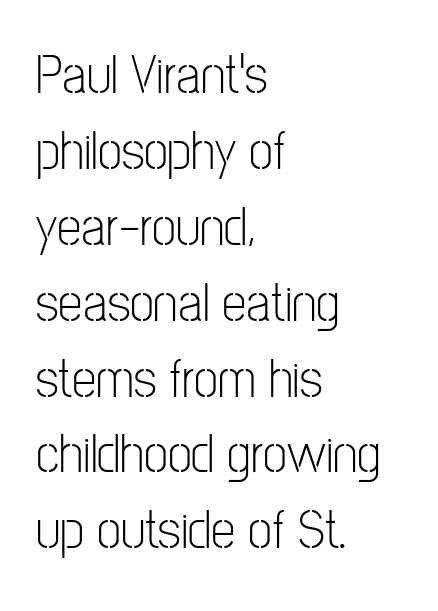
{"serif": "no", "italic": "no", "bold": "no", "weight": "light", "width": "condensed", "stroke_contrast": "low", "x_height": "medium", "monospaced": "no", "underline": "no", "align": "left", "line_spacing": "normal", "line_spacing_ratio": 1.38, "letter_spacing": "normal", "letter_spacing_em": 0.0, "glyph_px": 55}
